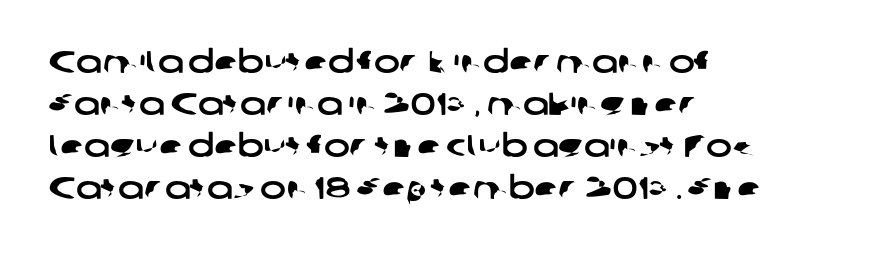
Q: Is the typeface a serif or a sans-serif typeface? A: Sans-serif.
Q: Is the text underlined? A: No.
Q: How is the paragraph aligned? A: Left-aligned.
Q: Is the spacing between letters normal or unusually wide? A: Normal.
Q: Is the spacing between lines tight, normal or loose? A: Normal.
Q: Width (condensed, normal, or wide)? A: Wide.
Q: Stroke contrast? A: Low.
Q: x-height? A: Medium.
Q: Monospaced? A: No.
